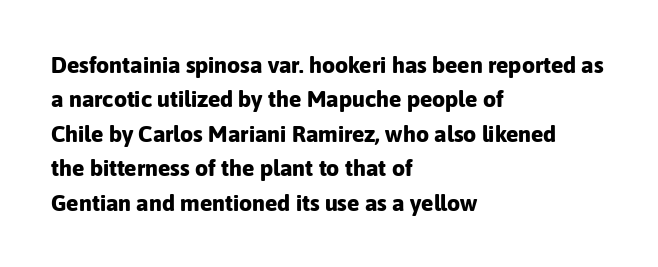
The image shows 23 px bold type, upright; set left-aligned, normal line spacing (1.5x), normal letter spacing, not underlined.
